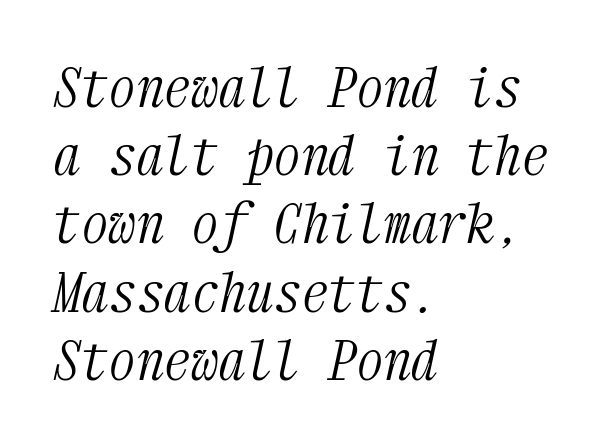
Q: Is the text bold? A: No.
Q: Is the text italic (slanted)? A: Yes, it leans right by about 12 degrees.
Q: Is the typeface a serif or a sans-serif typeface? A: Serif.
Q: Is the text underlined? A: No.
Q: How is the paragraph aligned? A: Left-aligned.
Q: Is the spacing between letters normal or unusually wide? A: Normal.
Q: Width (condensed, normal, or wide)? A: Condensed.
Q: Stroke contrast? A: Medium.
Q: x-height? A: Medium.
Q: Monospaced? A: Yes.
